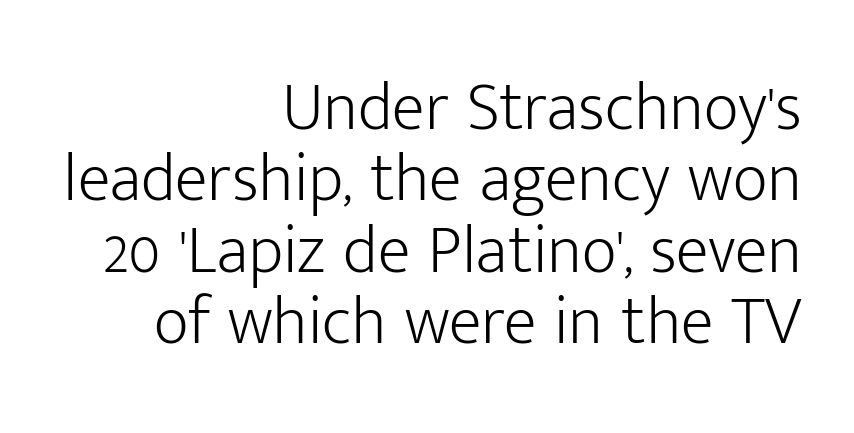
{"serif": "no", "italic": "no", "bold": "no", "weight": "light", "width": "normal", "stroke_contrast": "low", "x_height": "medium", "monospaced": "no", "underline": "no", "align": "right", "line_spacing": "tight", "line_spacing_ratio": 1.05, "letter_spacing": "normal", "letter_spacing_em": 0.0, "glyph_px": 68}
